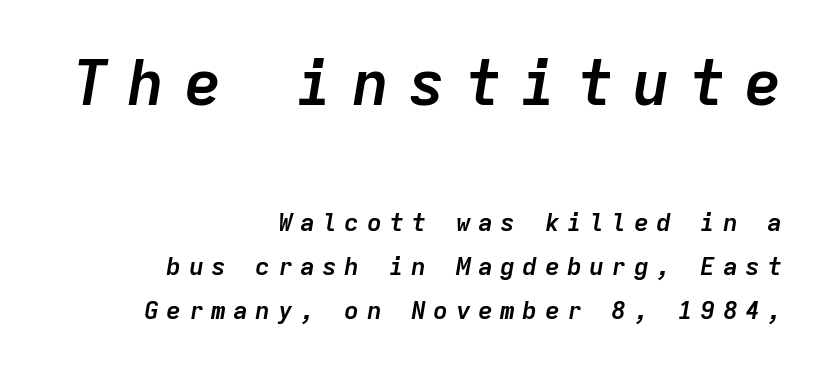
Q: Is the text bold? A: Yes.
Q: Is the text italic (slanted)? A: Yes, it leans right by about 9 degrees.
Q: Is the text underlined? A: No.
Q: How is the paragraph aligned? A: Right-aligned.
Q: Is the spacing between letters normal or unusually wide? A: Unusually wide.
Q: Which block of text is set in a larger size, the first (top) or the second (bottom)? A: The first (top) one.
Q: Width (condensed, normal, or wide)? A: Normal.
Q: Stroke contrast? A: Low.
Q: x-height? A: Medium.
Q: Monospaced? A: Yes.
